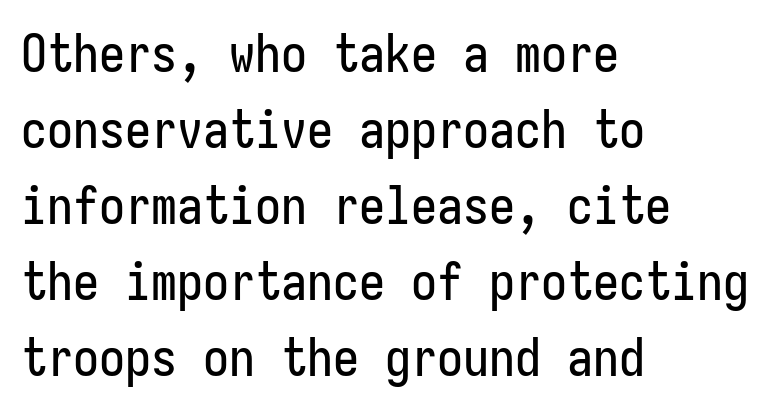
{"serif": "no", "italic": "no", "width": "condensed", "stroke_contrast": "low", "x_height": "medium", "underline": "no", "align": "left", "line_spacing": "normal", "line_spacing_ratio": 1.46, "letter_spacing": "normal", "letter_spacing_em": 0.0, "glyph_px": 52}
